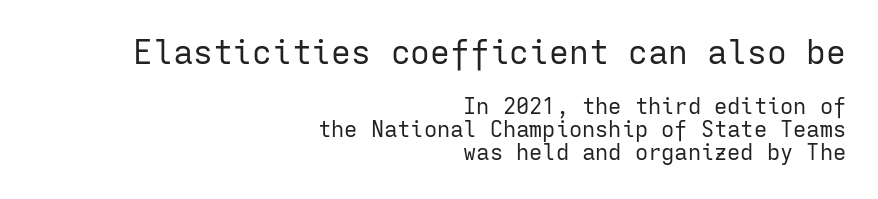
The glyphs in this specimen are sans serif. The weight would be labelled regular, book, light, or lighter still. No word sits above an underline. Is there much room between lines? No — they nearly touch. A typesetter would mark this as roman, not italic.
